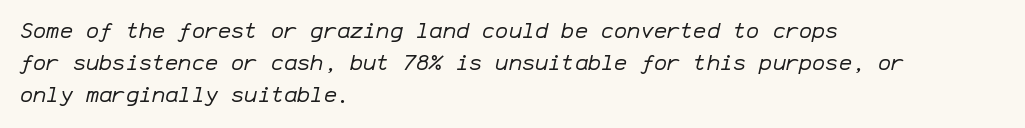
The image shows 22 px text type, italic (leaning right); set left-aligned, normal line spacing (1.46x), normal letter spacing, not underlined.
